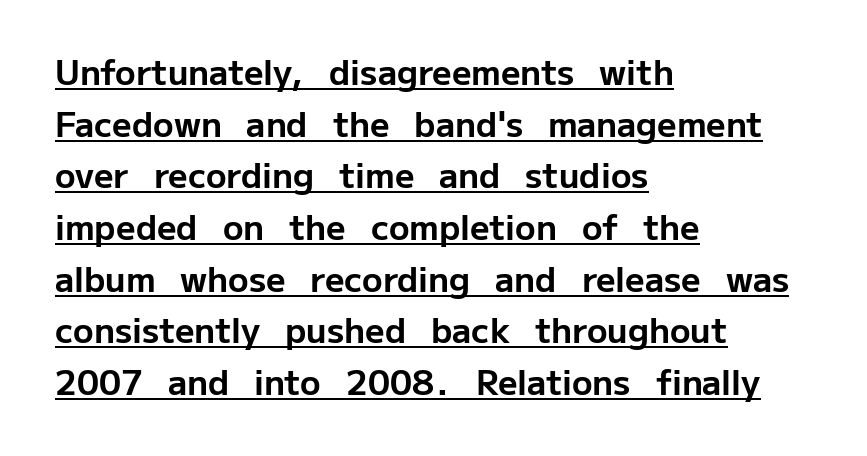
{"serif": "no", "italic": "no", "bold": "yes", "weight": "bold", "width": "normal", "stroke_contrast": "low", "x_height": "medium", "monospaced": "no", "underline": "yes", "align": "left", "line_spacing": "normal", "line_spacing_ratio": 1.52, "letter_spacing": "normal", "letter_spacing_em": 0.0, "glyph_px": 34}
